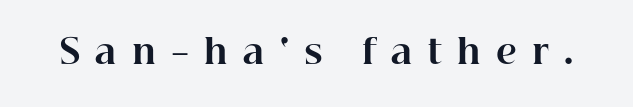
{"serif": "yes", "italic": "no", "bold": "yes", "weight": "bold", "width": "normal", "stroke_contrast": "high", "x_height": "medium", "monospaced": "no", "underline": "no", "letter_spacing": "wide", "letter_spacing_em": 0.45, "glyph_px": 34}
